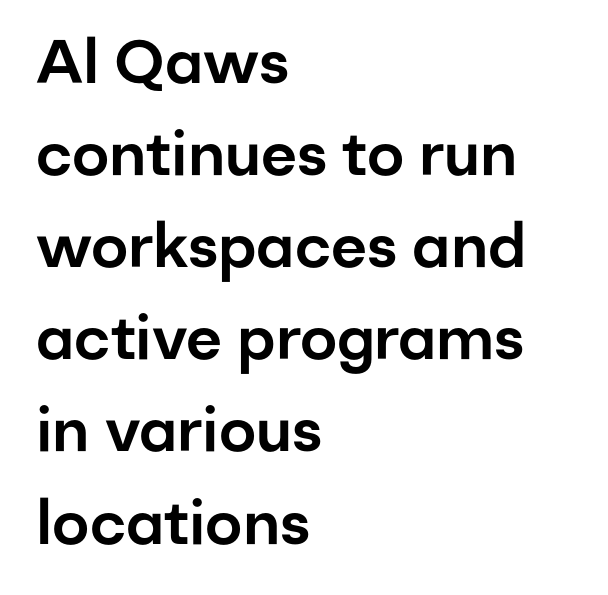
The glyphs are unaccompanied by any horizontal stroke below them. Which margin do the lines hug? The left one — the right edge is uneven. Note the varied advance widths — an 'i' is clearly narrower than an 'm'. No extra tracking has been applied to these lines. Observe the absence of serifs on each vertical stroke in this sample.
